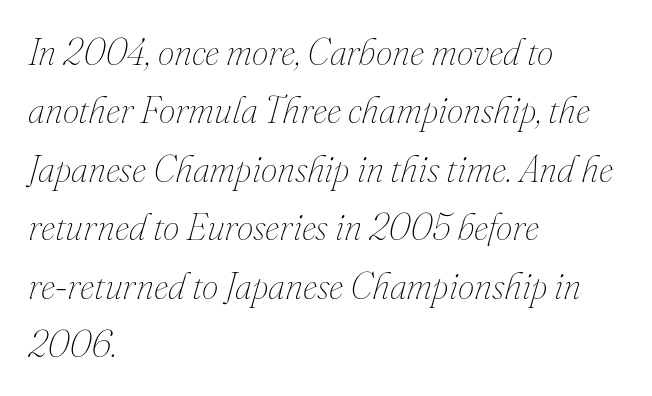
The image shows 37 px thin type, italic (leaning right); set left-aligned, normal line spacing (1.58x), normal letter spacing, not underlined; medium stroke contrast and a small x-height.
